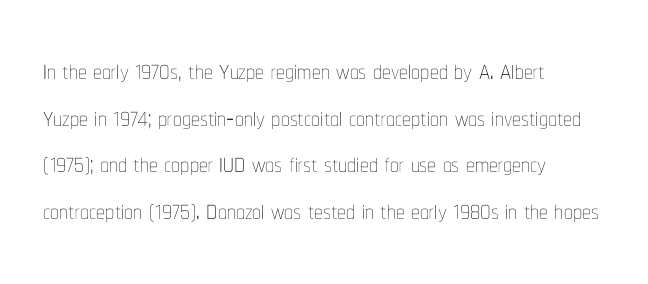
Students, note that the glyphs here touch the page at normal intervals. The passage shown is not bold in any degree. Visually the block forms a straight wall on the left and a jagged coastline on the right. The space beneath each line is pristine and unruled.
